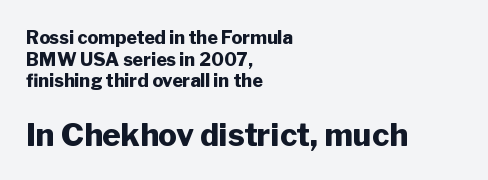
The later block is typeset at a bigger size than the earlier block. Varying glyph widths throughout — classic text-font behaviour. Underline: absent. Is the letter spacing exaggerated? No — it looks like the ordinary default.
